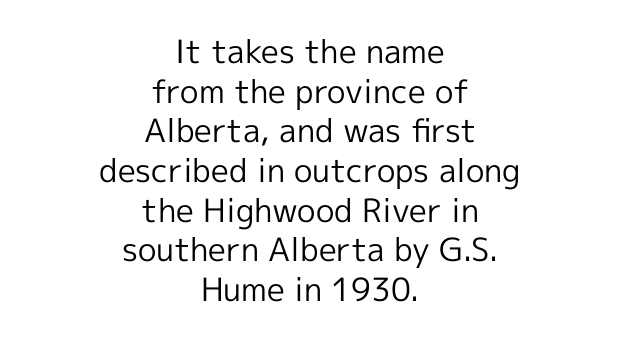
The image shows 32 px regular-weight sans-serif type, upright; set centered, line spacing 1.24x, normal letter spacing, not underlined; a medium x-height.
